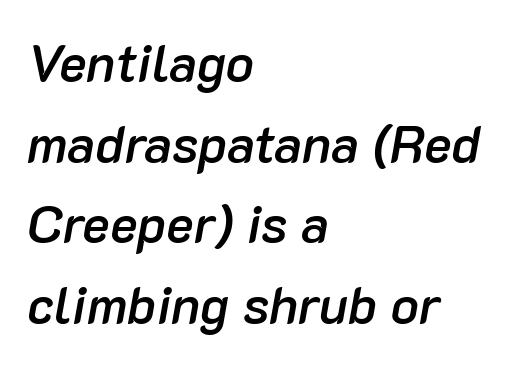
The image shows 52 px semibold type, italic (leaning right); set left-aligned, normal line spacing (1.55x), normal letter spacing, not underlined; low stroke contrast and a medium x-height.
